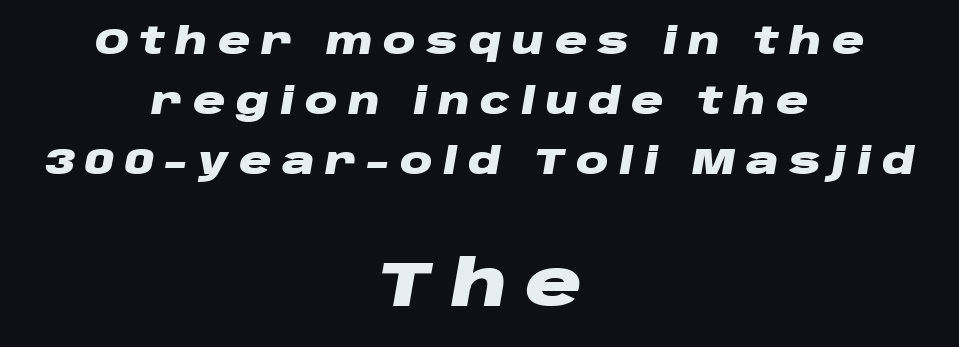
Letters rest on an invisible, unmarked baseline. Loose tracking; the words dissolve into strings of separated letters. Observe the lean: these are italic letterforms. This layout puts the modest block above and the oversized block below.
